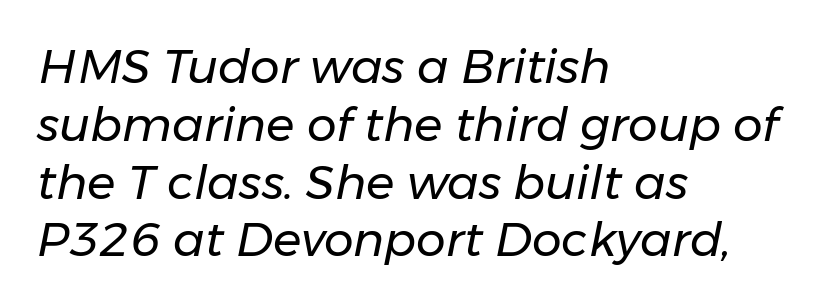
The text block is weighted toward the left margin, trailing off unevenly rightward. Ink coverage per letter is moderate at most. You could call the tracking neutral — neither tight nor loose. Spacing verdict: proportional, widths tailored to each character.
